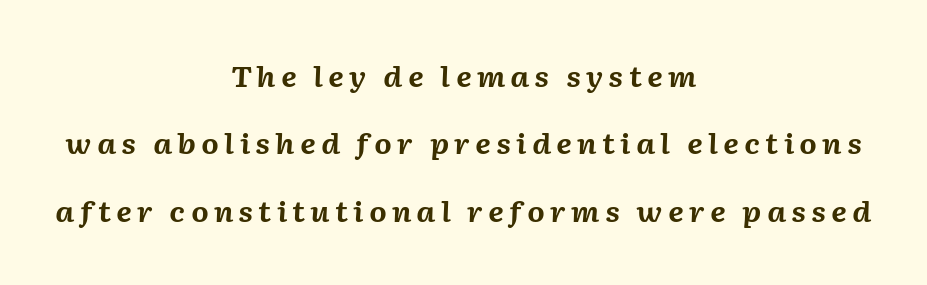
The image shows 28 px bold type, italic (leaning right); set centered, loose line spacing (2.41x), not underlined; medium stroke contrast and a medium x-height.
